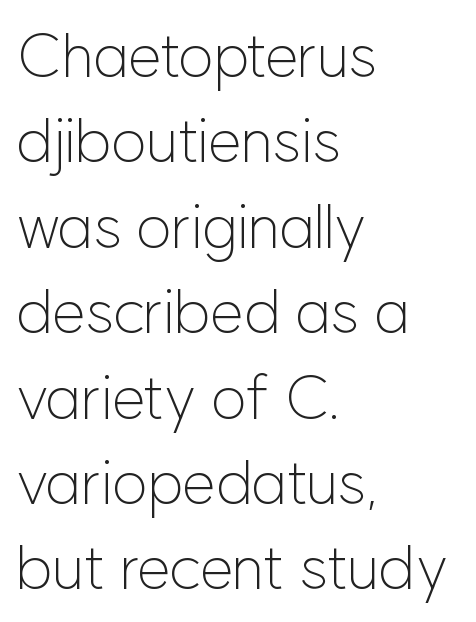
The image shows 61 px light sans-serif type, upright; set left-aligned, normal line spacing (1.4x), normal letter spacing, not underlined; low stroke contrast and a medium x-height.
